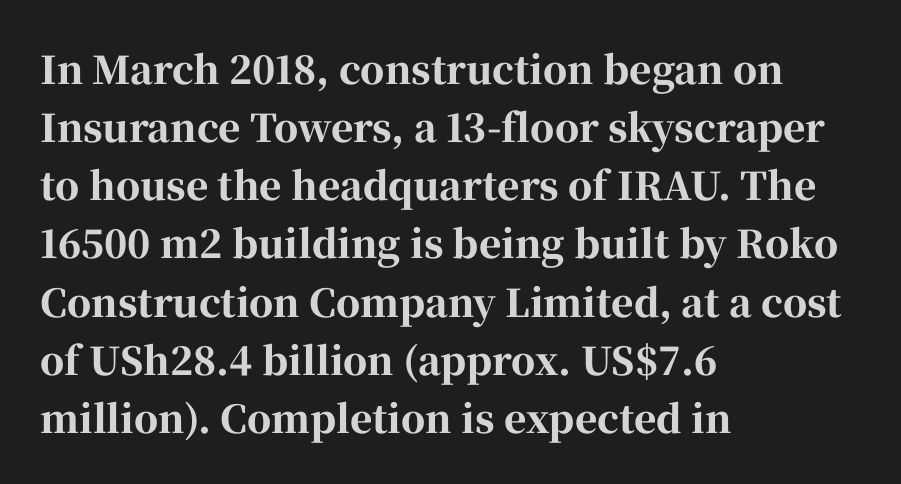
These lines were composed using upright roman letters. If you drew a ruler down the left edge, every line would touch it. Yep, those are serifs on the letters. Think of a printed novel: that variable character pitch is what you see here. You'd pick this weight for a headline — it's a proper bold. Characters follow at the spacing the type designer built in.
